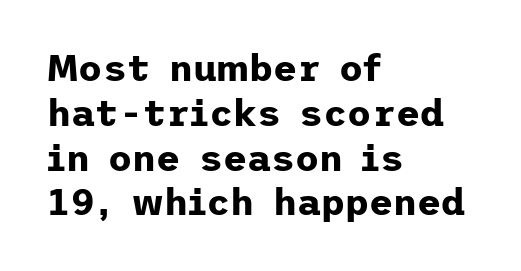
These lines carry a lot of weight — the face is fully bold. Rule under the text: the space is simply empty. Vertical strokes here are truly vertical. Every row of glyphs begins at an identical x-position on the left. Nothing sits at the stroke ends, so this counts as sans-serif. Tracking value appears to be zero — textbook default spacing.
